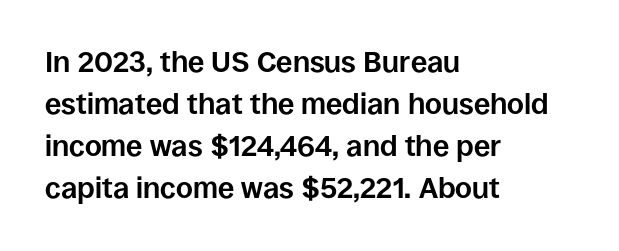
The image shows 29 px bold sans-serif type, upright; set left-aligned, normal line spacing (1.45x), normal letter spacing, not underlined; low stroke contrast and a large x-height.
